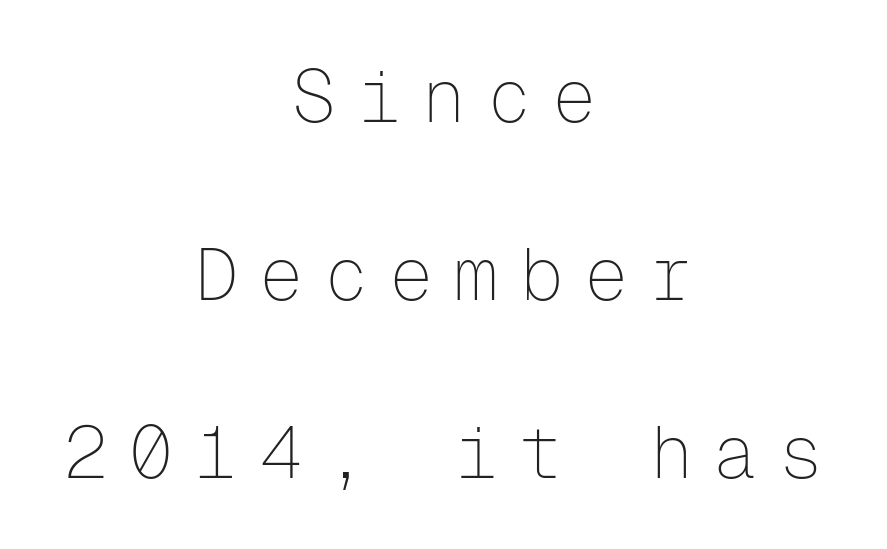
The image shows 73 px thin sans-serif type, upright, monospaced; set centered, loose line spacing (2.44x), unusually wide letter spacing (+0.29 em), not underlined; low stroke contrast and a medium x-height.
